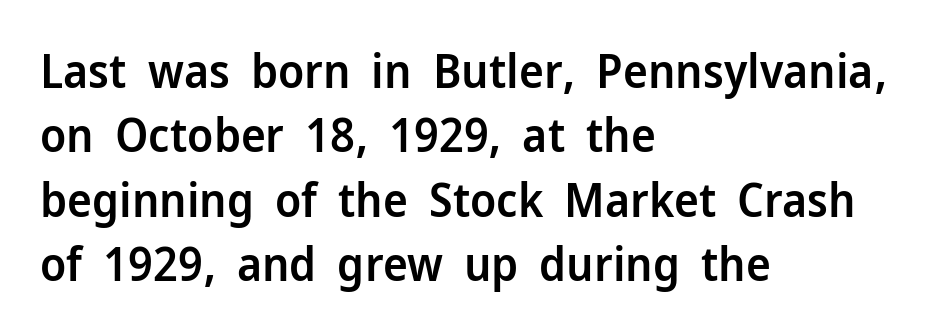
Q: Is the text bold? A: Semi-bold.
Q: Is the text italic (slanted)? A: No, it is upright.
Q: Is the typeface a serif or a sans-serif typeface? A: Sans-serif.
Q: Is the text underlined? A: No.
Q: How is the paragraph aligned? A: Left-aligned.
Q: Is the spacing between letters normal or unusually wide? A: Normal.
Q: Is the spacing between lines tight, normal or loose? A: Normal.
Q: Width (condensed, normal, or wide)? A: Normal.
Q: Stroke contrast? A: Low.
Q: x-height? A: Medium.
Q: Monospaced? A: No.
